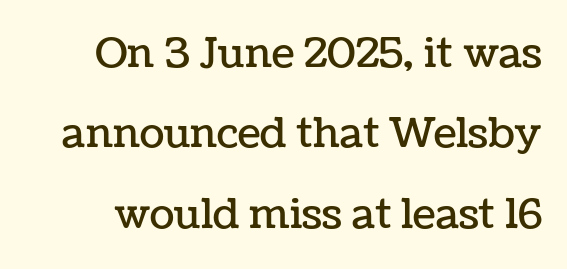
The image shows 41 px text type, upright; set loose line spacing (1.96x), normal letter spacing, not underlined; low stroke contrast and a medium x-height.
